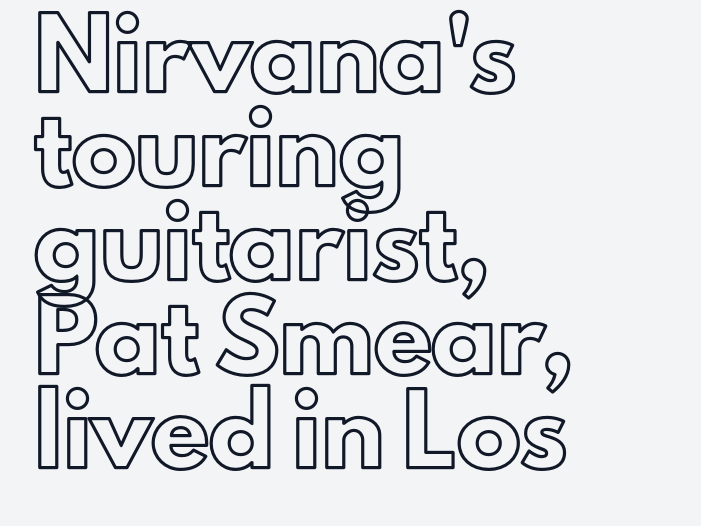
{"italic": "no", "width": "normal", "x_height": "small", "monospaced": "no", "underline": "no", "align": "left", "line_spacing": "normal", "line_spacing_ratio": 1.47, "letter_spacing": "normal", "letter_spacing_em": 0.0, "glyph_px": 64}
